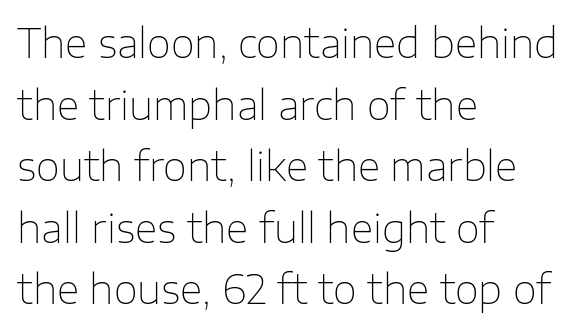
The image shows 39 px thin sans-serif type, upright; set left-aligned, normal line spacing (1.58x), normal letter spacing, not underlined; low stroke contrast and a medium x-height.
